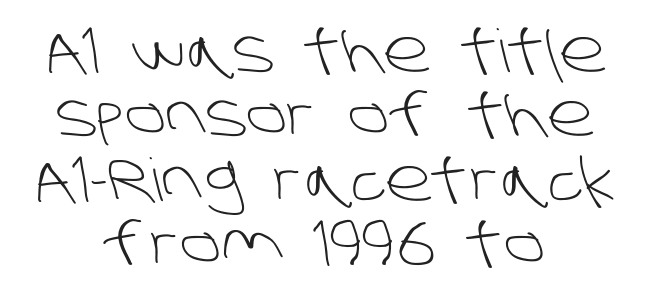
The block of text is dense from top to bottom, with scant space between rows. The font is comparable to plain body text, perhaps lighter. What kind of face is this? One without serifs — a sans. The glyphs are unaccompanied by any horizontal stroke below them.
